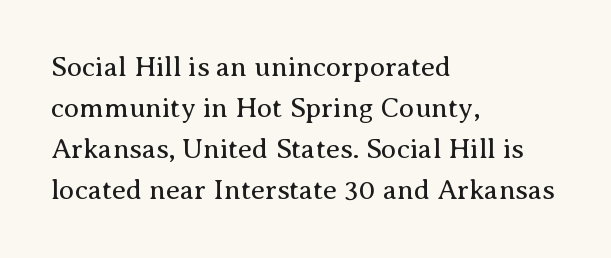
Q: Is the text bold? A: No.
Q: Is the text italic (slanted)? A: No, it is upright.
Q: Is the typeface a serif or a sans-serif typeface? A: Serif.
Q: Is the text underlined? A: No.
Q: How is the paragraph aligned? A: Left-aligned.
Q: Is the spacing between letters normal or unusually wide? A: Normal.
Q: Is the spacing between lines tight, normal or loose? A: Normal.
Q: Width (condensed, normal, or wide)? A: Normal.
Q: Stroke contrast? A: Medium.
Q: x-height? A: Medium.
Q: Monospaced? A: No.
